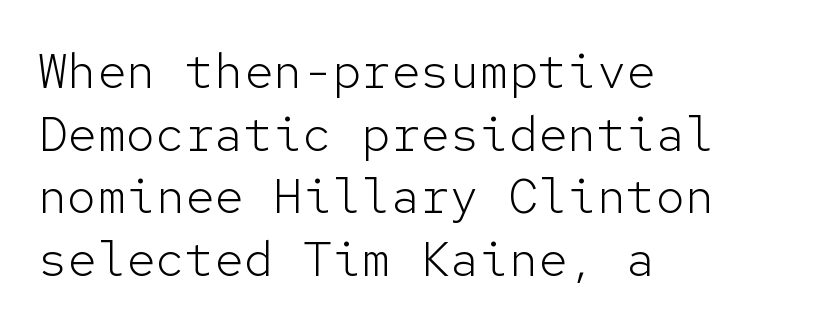
The image shows 49 px light sans-serif type, upright, monospaced; set left-aligned, normal line spacing (1.28x), normal letter spacing, not underlined; low stroke contrast and a medium x-height.
